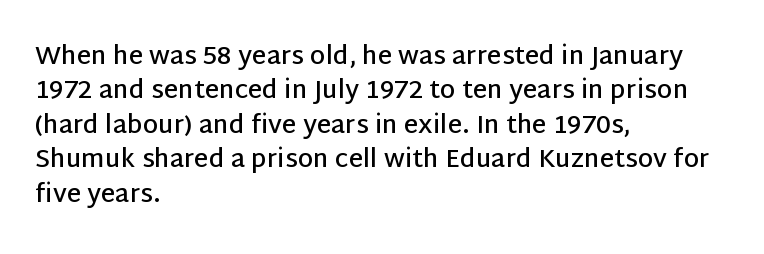
No italicization has been applied; the sample stays upright. Every letter is mildly thick-stroked: semibold rather than bold. The rag falls on the right side of this text block. The area under the type is left untouched.
